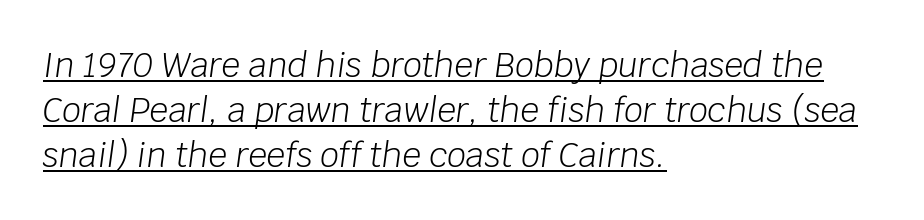
The image shows 33 px light type, italic (leaning right); set left-aligned, normal line spacing (1.36x), normal letter spacing, underlined; low stroke contrast and a large x-height.
